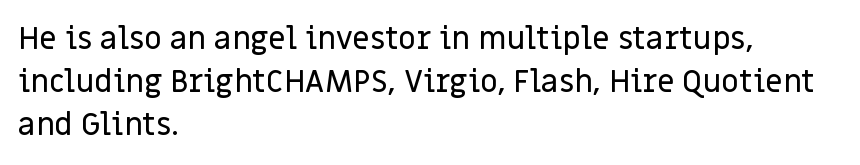
{"serif": "no", "italic": "no", "width": "normal", "stroke_contrast": "low", "x_height": "large", "monospaced": "no", "underline": "no", "align": "left", "line_spacing": "normal", "line_spacing_ratio": 1.39, "letter_spacing": "normal", "letter_spacing_em": 0.0, "glyph_px": 31}
